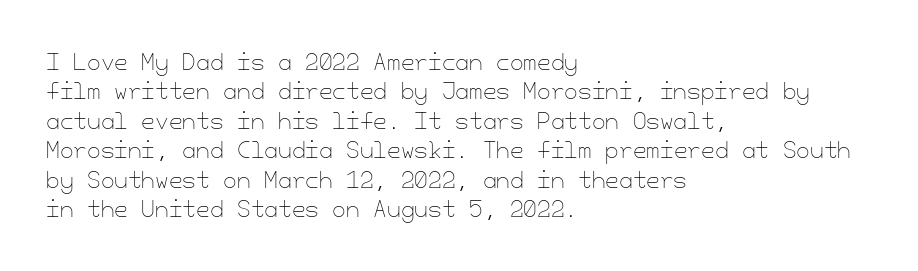
The image shows 22 px text type, upright; set left-aligned, normal line spacing (1.34x), normal letter spacing, not underlined.
